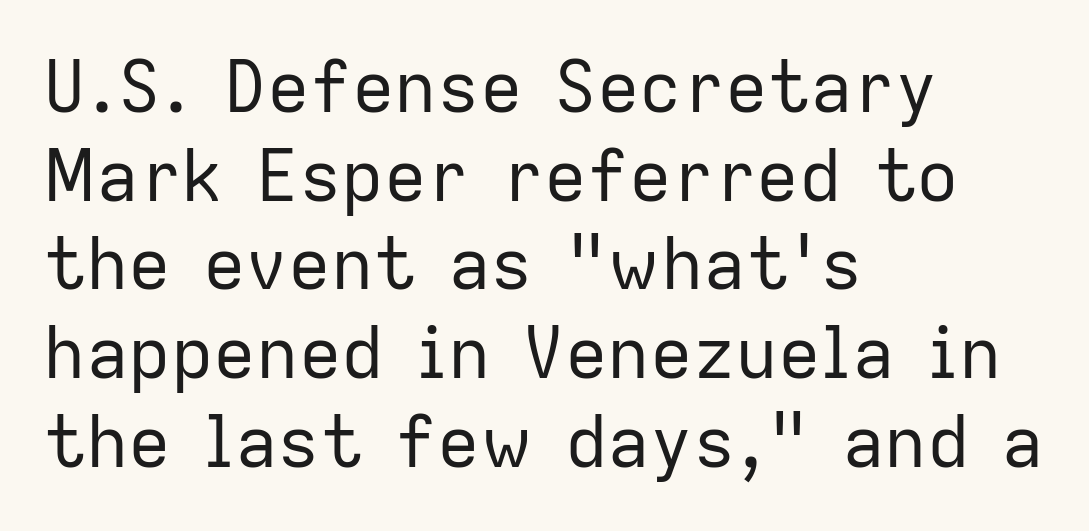
{"serif": "no", "italic": "no", "bold": "no", "weight": "regular", "width": "normal", "stroke_contrast": "low", "x_height": "medium", "monospaced": "no", "underline": "no", "align": "left", "line_spacing": "normal", "line_spacing_ratio": 1.25, "letter_spacing": "normal", "letter_spacing_em": 0.0, "glyph_px": 71}
